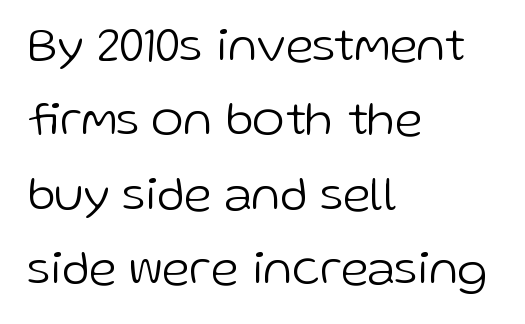
The image shows 49 px light sans-serif type, upright; set left-aligned, normal line spacing (1.52x), normal letter spacing, not underlined; low stroke contrast and a medium x-height.
